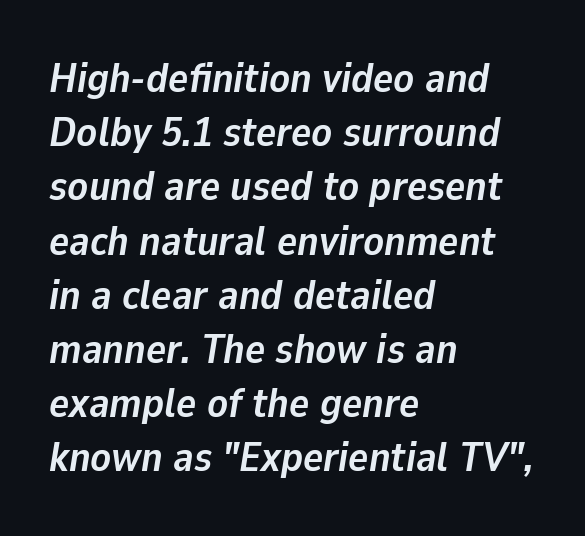
The image shows 42 px semibold type, italic (leaning right); set left-aligned, normal line spacing (1.29x), normal letter spacing, not underlined; low stroke contrast and a medium x-height.
